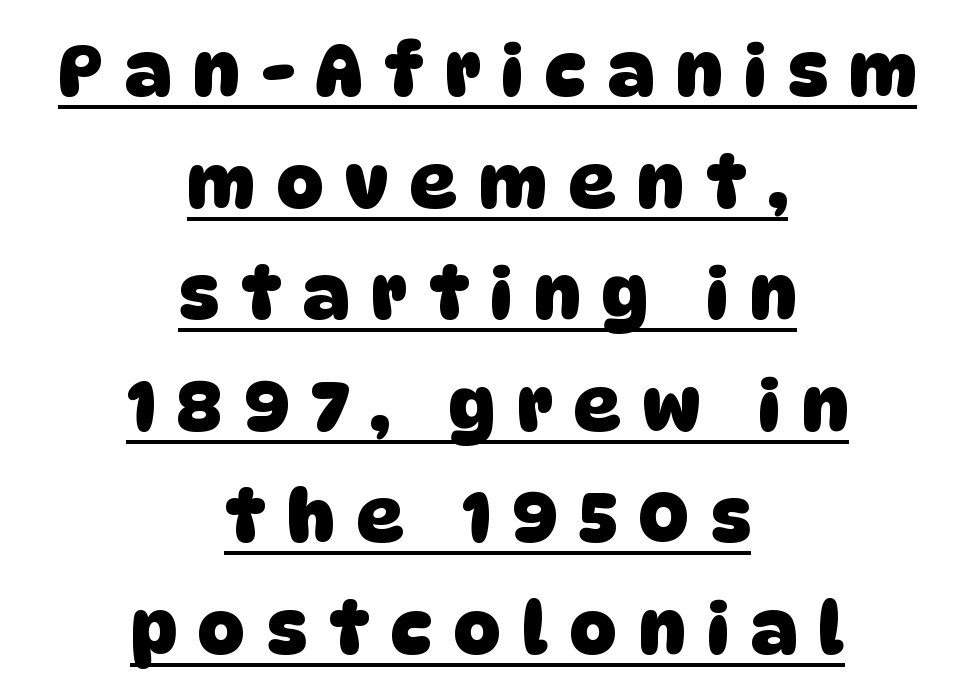
{"serif": "no", "bold": "yes", "weight": "heavy", "width": "normal", "stroke_contrast": "low", "x_height": "large", "monospaced": "no", "underline": "yes", "align": "center", "line_spacing": "normal", "line_spacing_ratio": 1.55, "letter_spacing": "wide", "letter_spacing_em": 0.31, "glyph_px": 72}
